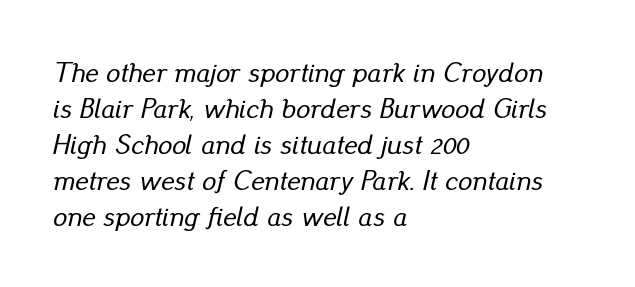
Q: Is the text italic (slanted)? A: Yes, it leans right by about 13 degrees.
Q: Is the text underlined? A: No.
Q: How is the paragraph aligned? A: Left-aligned.
Q: Is the spacing between letters normal or unusually wide? A: Normal.
Q: Is the spacing between lines tight, normal or loose? A: Normal.
Q: Width (condensed, normal, or wide)? A: Normal.
Q: Stroke contrast? A: Low.
Q: x-height? A: Small.
Q: Monospaced? A: No.
